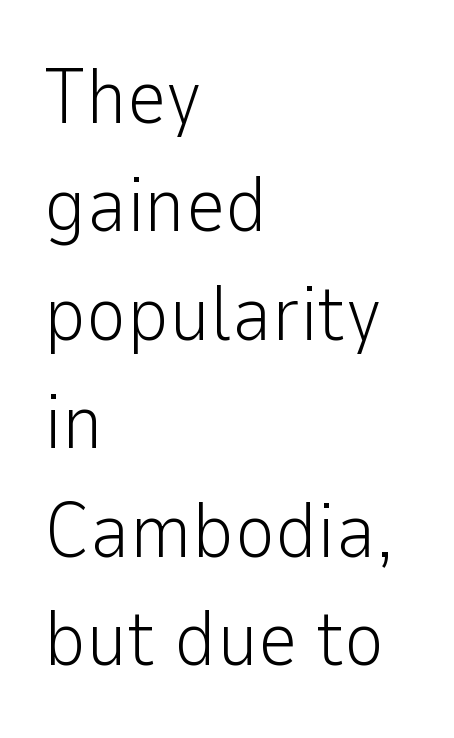
{"serif": "no", "italic": "no", "bold": "no", "weight": "light", "width": "normal", "stroke_contrast": "low", "x_height": "medium", "monospaced": "no", "underline": "no", "align": "left", "line_spacing": "normal", "line_spacing_ratio": 1.39, "letter_spacing": "normal", "letter_spacing_em": 0.0, "glyph_px": 78}
